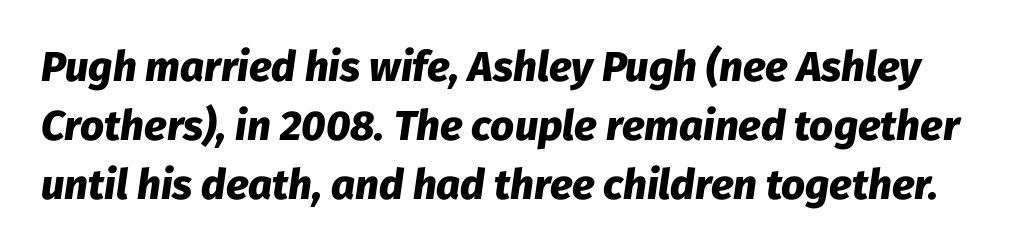
The image shows 42 px heavy type, italic (leaning right); set normal line spacing (1.4x), normal letter spacing, not underlined; low stroke contrast and a medium x-height.
